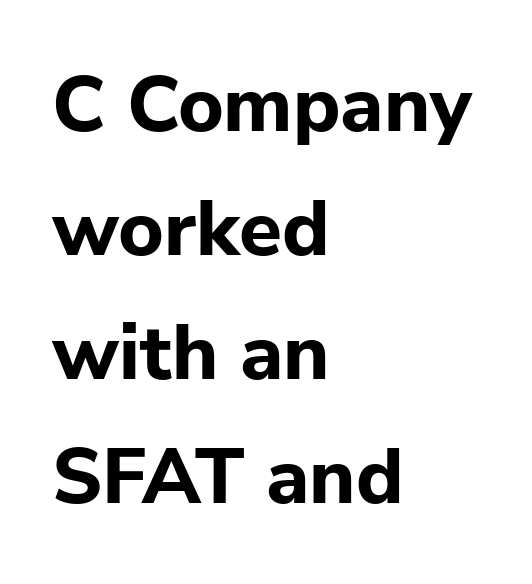
{"serif": "no", "italic": "no", "bold": "yes", "weight": "bold", "width": "normal", "stroke_contrast": "low", "x_height": "medium", "monospaced": "no", "underline": "no", "align": "left", "line_spacing": "normal", "line_spacing_ratio": 1.59, "letter_spacing": "normal", "letter_spacing_em": 0.0, "glyph_px": 78}
